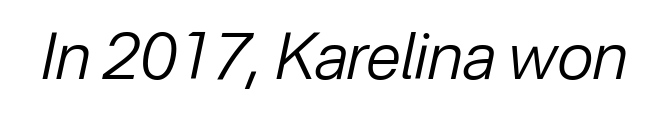
The rendering uses natural spacing where letterforms have individual widths. The typeface has the unassuming heft of standard copy or less. What stands out about the letter spacing? Nothing — it is the standard amount. Tall strokes in this sample are angled rather than plumb.
